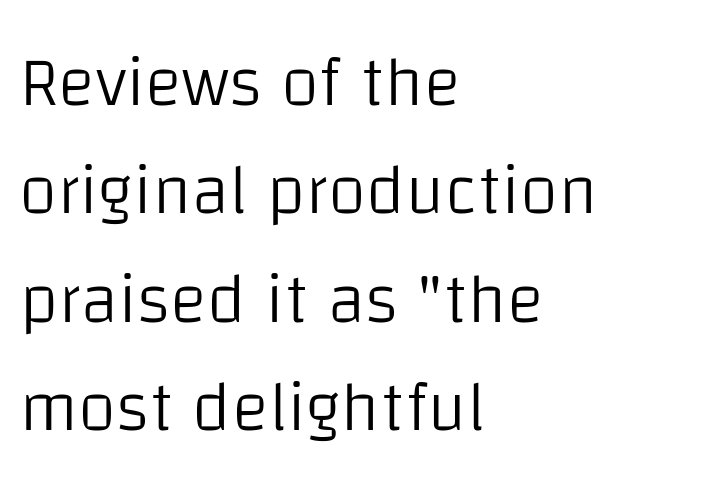
Q: Is the text bold? A: No.
Q: Is the text italic (slanted)? A: No, it is upright.
Q: Is the typeface a serif or a sans-serif typeface? A: Sans-serif.
Q: Is the text underlined? A: No.
Q: How is the paragraph aligned? A: Left-aligned.
Q: Is the spacing between letters normal or unusually wide? A: Normal.
Q: Is the spacing between lines tight, normal or loose? A: Normal.
Q: Width (condensed, normal, or wide)? A: Normal.
Q: Stroke contrast? A: Low.
Q: x-height? A: Large.
Q: Monospaced? A: No.
